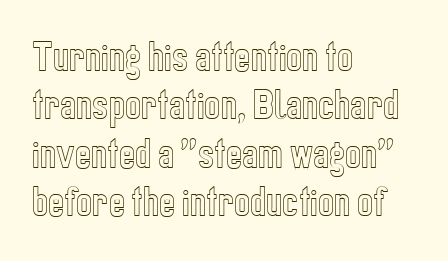
{"italic": "no", "width": "condensed", "x_height": "medium", "monospaced": "no", "underline": "no", "align": "left", "line_spacing": "normal", "line_spacing_ratio": 1.42, "letter_spacing": "normal", "letter_spacing_em": 0.0, "glyph_px": 34}
